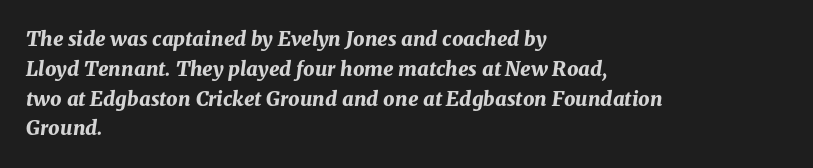
Q: Is the text bold? A: Yes.
Q: Is the text italic (slanted)? A: Yes, it leans right by about 8 degrees.
Q: Is the text underlined? A: No.
Q: How is the paragraph aligned? A: Left-aligned.
Q: Is the spacing between letters normal or unusually wide? A: Normal.
Q: Is the spacing between lines tight, normal or loose? A: Normal.
